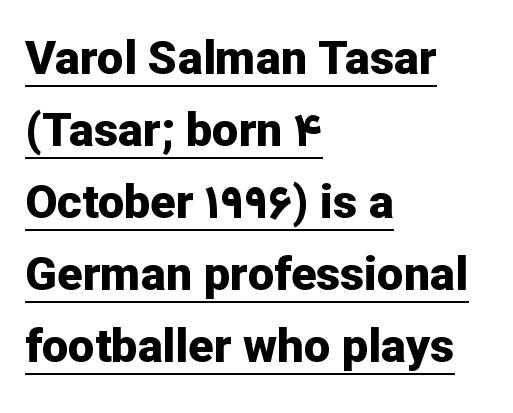
Q: Is the text bold? A: Yes.
Q: Is the text italic (slanted)? A: No, it is upright.
Q: Is the typeface a serif or a sans-serif typeface? A: Sans-serif.
Q: Is the text underlined? A: Yes.
Q: How is the paragraph aligned? A: Left-aligned.
Q: Is the spacing between letters normal or unusually wide? A: Normal.
Q: Is the spacing between lines tight, normal or loose? A: Normal.
Q: Width (condensed, normal, or wide)? A: Normal.
Q: Stroke contrast? A: Low.
Q: x-height? A: Medium.
Q: Monospaced? A: No.
